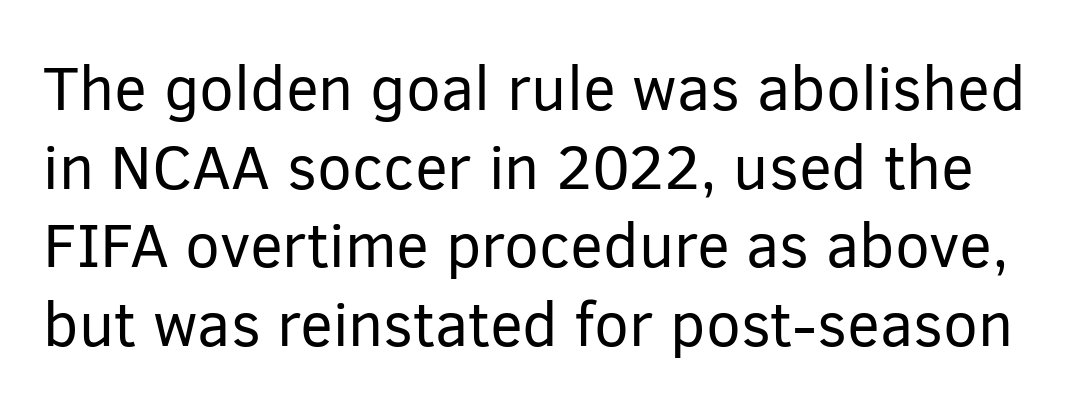
{"serif": "no", "italic": "no", "bold": "no", "weight": "regular", "width": "normal", "stroke_contrast": "low", "x_height": "medium", "monospaced": "no", "underline": "no", "line_spacing": "normal", "line_spacing_ratio": 1.27, "letter_spacing": "normal", "letter_spacing_em": 0.0, "glyph_px": 62}
